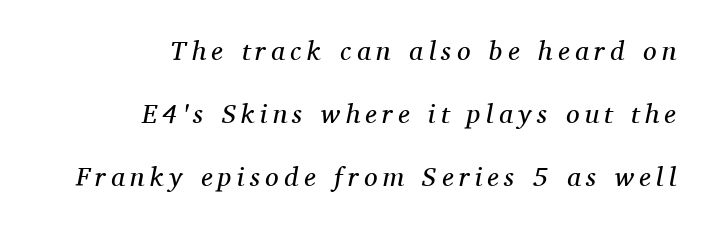
Q: Is the text bold? A: No.
Q: Is the text italic (slanted)? A: Yes, it leans right by about 11 degrees.
Q: Is the text underlined? A: No.
Q: How is the paragraph aligned? A: Right-aligned.
Q: Is the spacing between letters normal or unusually wide? A: Unusually wide.
Q: Is the spacing between lines tight, normal or loose? A: Loose.
